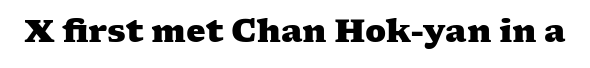
Q: Is the text bold? A: Yes.
Q: Is the typeface a serif or a sans-serif typeface? A: Serif.
Q: Is the text underlined? A: No.
Q: Is the spacing between letters normal or unusually wide? A: Normal.
Q: Width (condensed, normal, or wide)? A: Wide.
Q: Stroke contrast? A: Medium.
Q: x-height? A: Medium.
Q: Monospaced? A: No.
